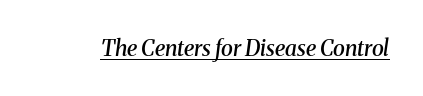
Q: Is the text bold? A: Semi-bold.
Q: Is the text italic (slanted)? A: Yes, it leans right by about 8 degrees.
Q: Is the text underlined? A: Yes.
Q: Is the spacing between letters normal or unusually wide? A: Normal.
